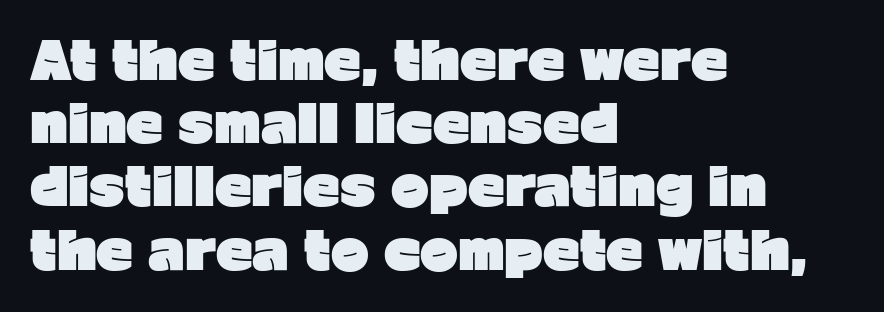
The image shows 51 px heavy sans-serif type, upright; set left-aligned, line spacing 1.24x, normal letter spacing, not underlined; low stroke contrast and a medium x-height.
